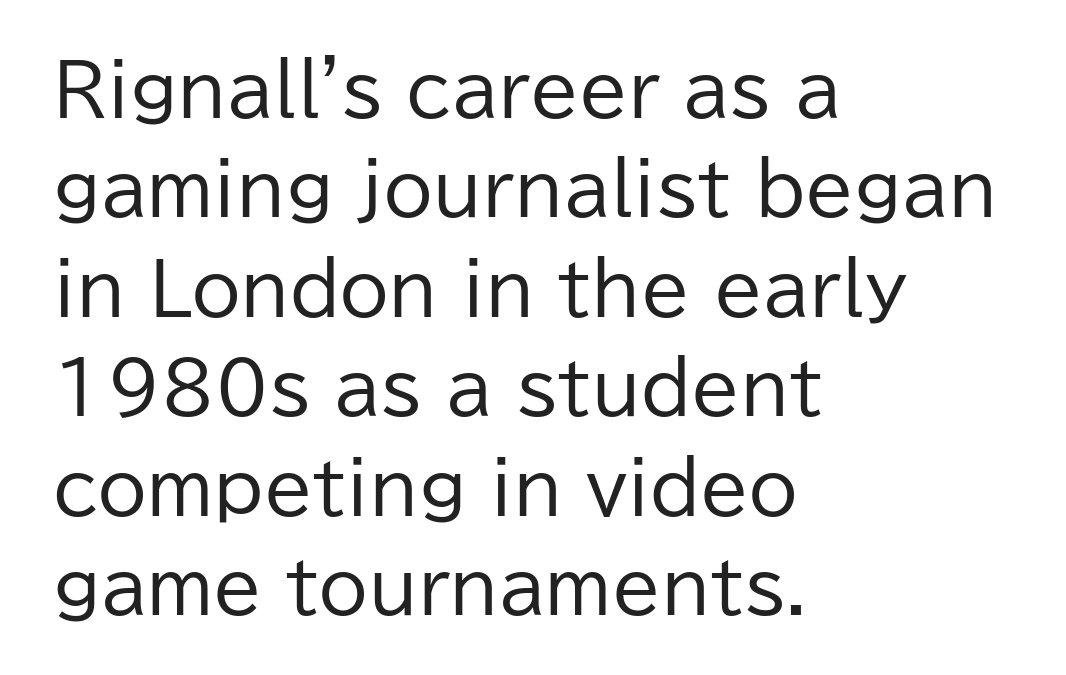
The image shows 71 px regular-weight sans-serif type, upright; set left-aligned, normal line spacing (1.4x), normal letter spacing, not underlined; low stroke contrast and a medium x-height.
